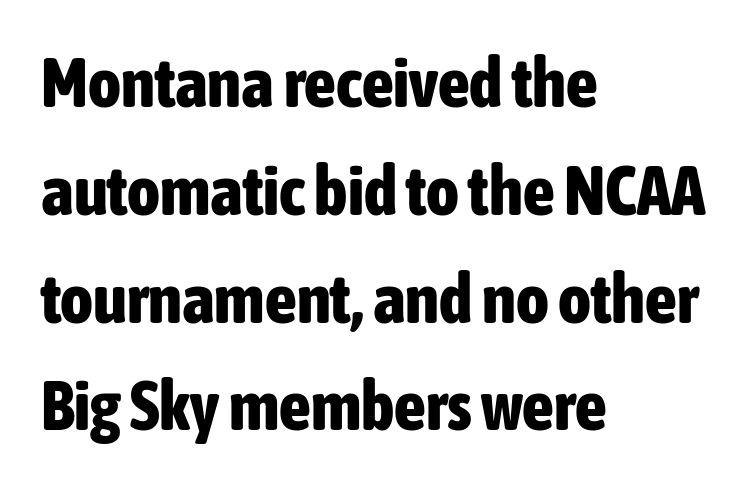
Q: Is the text bold? A: Yes.
Q: Is the text italic (slanted)? A: No, it is upright.
Q: Is the typeface a serif or a sans-serif typeface? A: Sans-serif.
Q: Is the text underlined? A: No.
Q: How is the paragraph aligned? A: Left-aligned.
Q: Is the spacing between letters normal or unusually wide? A: Normal.
Q: Is the spacing between lines tight, normal or loose? A: Normal.
Q: Width (condensed, normal, or wide)? A: Condensed.
Q: Stroke contrast? A: Low.
Q: x-height? A: Medium.
Q: Monospaced? A: No.
